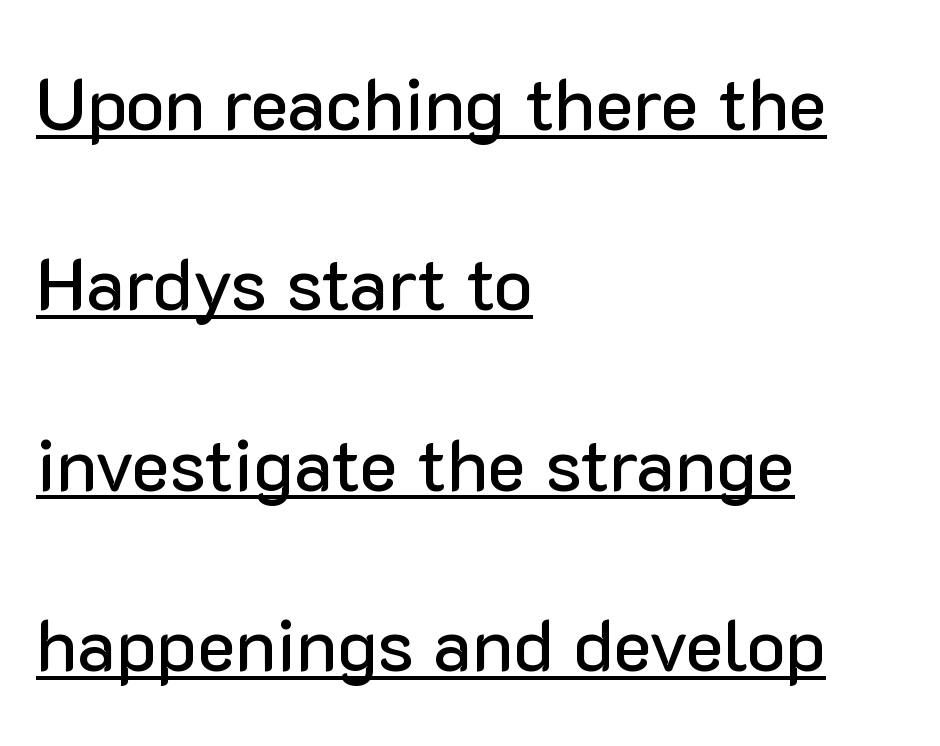
{"serif": "no", "italic": "no", "width": "normal", "stroke_contrast": "low", "x_height": "medium", "monospaced": "no", "underline": "yes", "align": "left", "line_spacing": "loose", "line_spacing_ratio": 2.47, "letter_spacing": "normal", "letter_spacing_em": 0.0, "glyph_px": 73}
